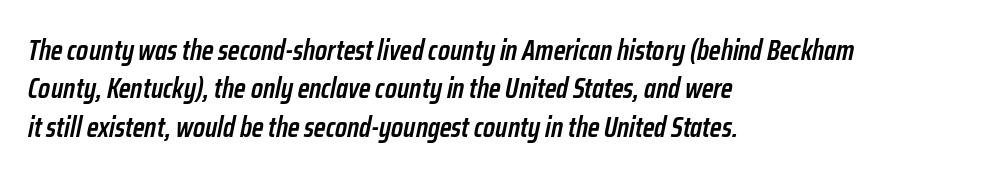
This sample keeps an unexceptional amount of space between lines. Strokes here are thickened, but only to semibold level. Letters rest on an invisible, unmarked baseline. The letters advance in unequal steps, a hallmark of proportional type.
